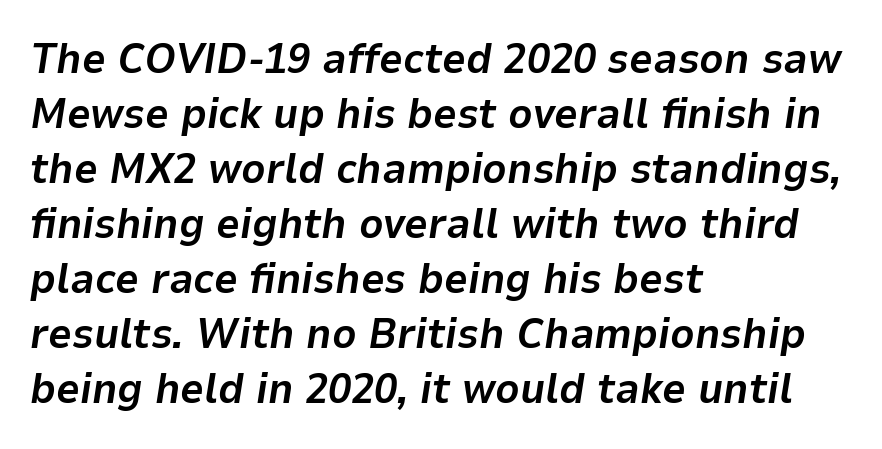
{"italic": "yes", "lean": "right", "slant_degrees": 9, "bold": "yes", "weight": "bold", "width": "normal", "stroke_contrast": "low", "x_height": "medium", "monospaced": "no", "underline": "no", "align": "left", "line_spacing": "normal", "line_spacing_ratio": 1.31, "letter_spacing": "normal", "letter_spacing_em": 0.0, "glyph_px": 42}
